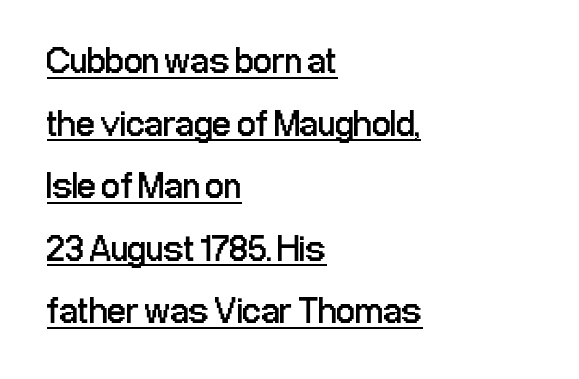
{"serif": "no", "italic": "no", "bold": "no", "weight": "regular", "width": "condensed", "stroke_contrast": "low", "x_height": "medium", "monospaced": "no", "underline": "yes", "align": "left", "line_spacing": "normal", "line_spacing_ratio": 1.69, "letter_spacing": "normal", "letter_spacing_em": 0.0, "glyph_px": 37}
